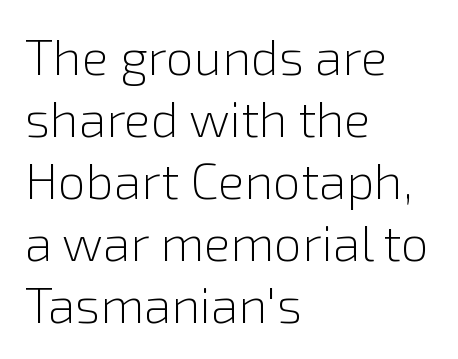
Q: Is the text bold? A: No.
Q: Is the text italic (slanted)? A: No, it is upright.
Q: Is the typeface a serif or a sans-serif typeface? A: Sans-serif.
Q: Is the text underlined? A: No.
Q: How is the paragraph aligned? A: Left-aligned.
Q: Is the spacing between letters normal or unusually wide? A: Normal.
Q: Width (condensed, normal, or wide)? A: Normal.
Q: x-height? A: Medium.
Q: Monospaced? A: No.
